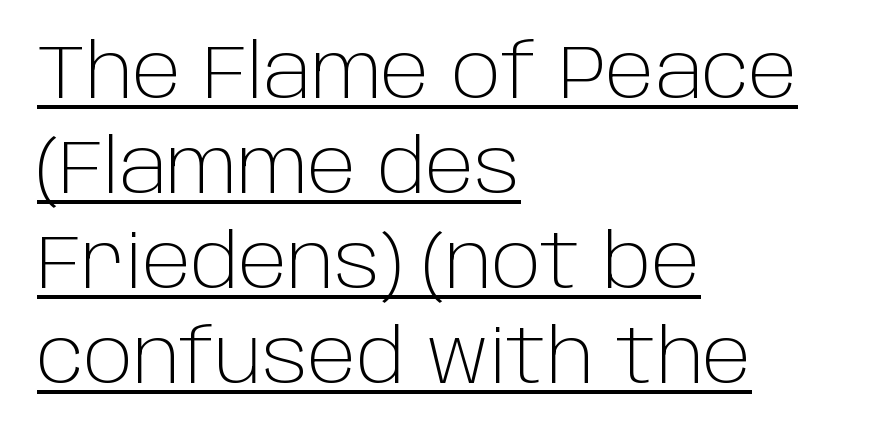
{"serif": "no", "italic": "no", "bold": "no", "weight": "light", "width": "normal", "stroke_contrast": "low", "x_height": "large", "monospaced": "no", "underline": "yes", "align": "left", "line_spacing": "normal", "line_spacing_ratio": 1.25, "letter_spacing": "normal", "letter_spacing_em": 0.0, "glyph_px": 76}
